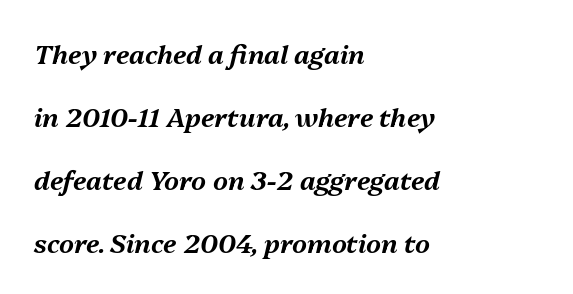
{"italic": "yes", "lean": "right", "slant_degrees": 13, "underline": "no", "align": "left", "line_spacing": "loose", "line_spacing_ratio": 2.42, "letter_spacing": "normal", "letter_spacing_em": 0.0, "glyph_px": 26}
